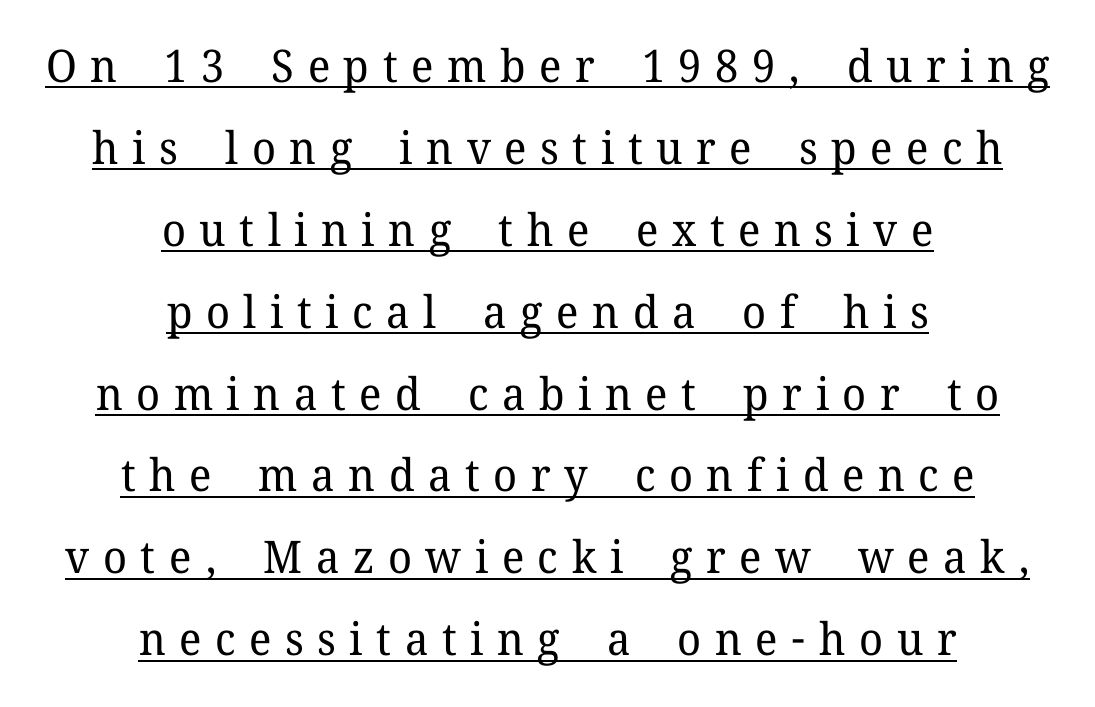
Q: Is the text bold? A: No.
Q: Is the text italic (slanted)? A: No, it is upright.
Q: Is the typeface a serif or a sans-serif typeface? A: Serif.
Q: Is the text underlined? A: Yes.
Q: How is the paragraph aligned? A: Centered.
Q: Is the spacing between letters normal or unusually wide? A: Unusually wide.
Q: Width (condensed, normal, or wide)? A: Normal.
Q: Stroke contrast? A: Low.
Q: x-height? A: Medium.
Q: Monospaced? A: No.
